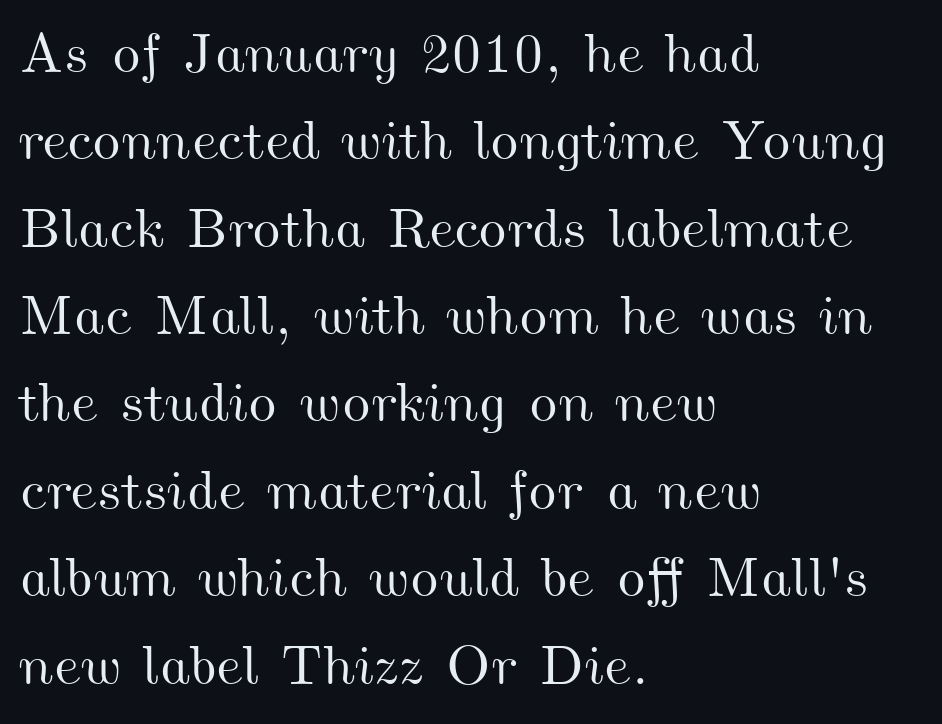
Q: Is the text underlined? A: No.
Q: How is the paragraph aligned? A: Left-aligned.
Q: Is the spacing between letters normal or unusually wide? A: Normal.
Q: Is the spacing between lines tight, normal or loose? A: Normal.
Q: Width (condensed, normal, or wide)? A: Wide.
Q: Stroke contrast? A: Medium.
Q: x-height? A: Small.
Q: Monospaced? A: No.
